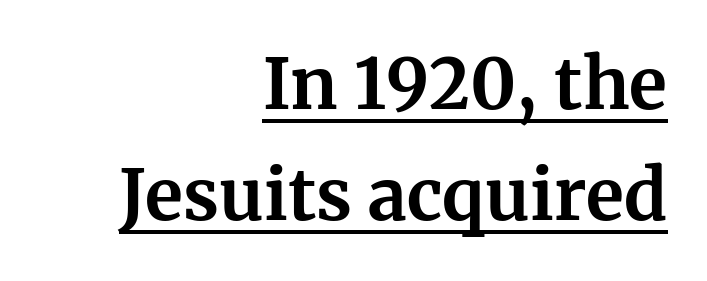
The image shows 70 px bold serif type, upright; set right-aligned, normal line spacing (1.59x), normal letter spacing, underlined; medium stroke contrast and a medium x-height.
